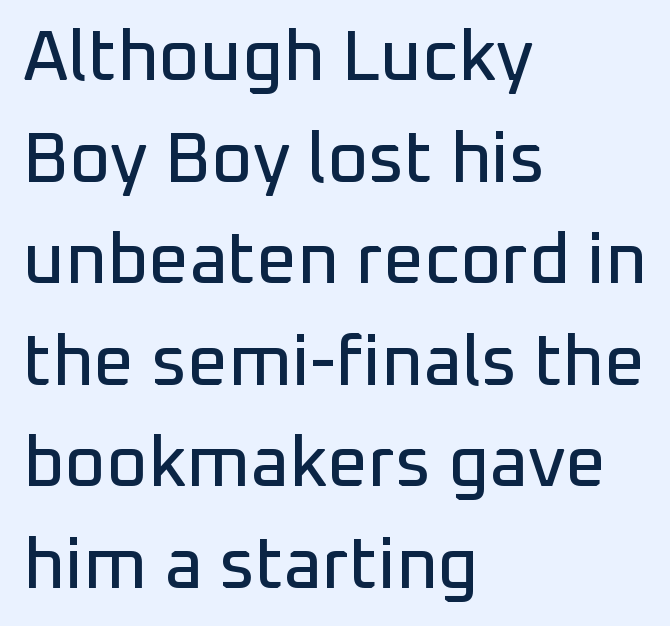
Q: Is the text italic (slanted)? A: No, it is upright.
Q: Is the typeface a serif or a sans-serif typeface? A: Sans-serif.
Q: Is the text underlined? A: No.
Q: How is the paragraph aligned? A: Left-aligned.
Q: Is the spacing between letters normal or unusually wide? A: Normal.
Q: Is the spacing between lines tight, normal or loose? A: Normal.
Q: Width (condensed, normal, or wide)? A: Normal.
Q: Stroke contrast? A: Low.
Q: x-height? A: Medium.
Q: Monospaced? A: No.
